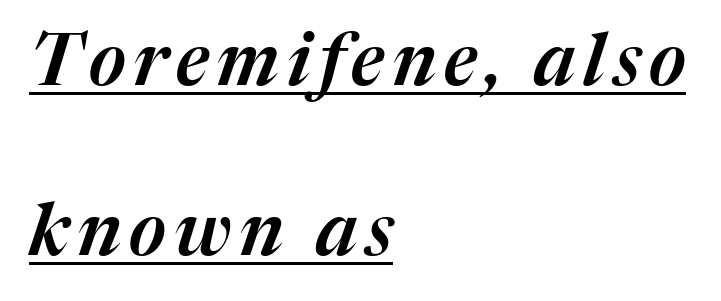
The image shows 72 px text type, italic (leaning right); set left-aligned, loose line spacing (2.36x), underlined; medium stroke contrast and a medium x-height.
